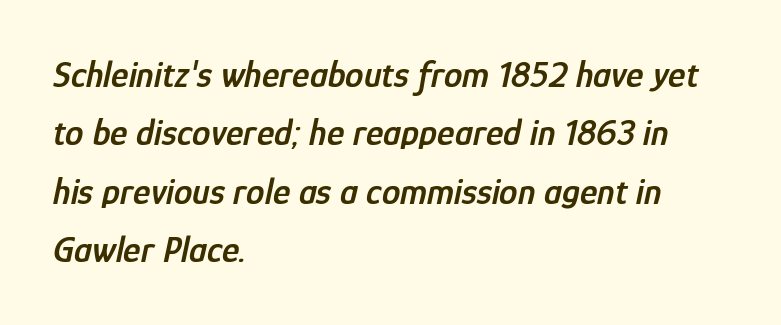
The image shows 37 px semibold, condensed type, italic (leaning right); set left-aligned, normal line spacing (1.58x), normal letter spacing, not underlined; low stroke contrast and a medium x-height.
